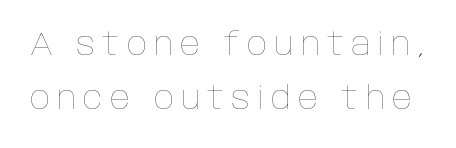
Is the letter spacing exaggerated? Yes — the characters are pushed far apart. A roman cut, with each character standing at attention. Stems and bowls with no extra thickness — not bold. Each letter keeps its own natural width here, so spacing adapts to shape.
